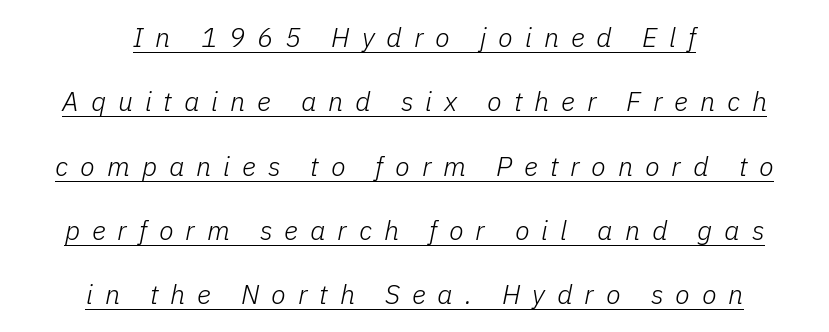
A continuous stroke trails under the words, as in a hyperlink. Nothing heavy about these letters — not bold at all. Posture: slanted. The designer dialed line spacing up above the default. Both edges are ragged and mirror each other, which tells us the setting is centered. Glyph-to-glyph distance is far greater than everyday printed text.
